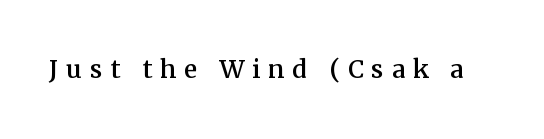
Q: Is the text italic (slanted)? A: No, it is upright.
Q: Is the typeface a serif or a sans-serif typeface? A: Serif.
Q: Is the text underlined? A: No.
Q: Is the spacing between letters normal or unusually wide? A: Unusually wide.
Q: Width (condensed, normal, or wide)? A: Normal.
Q: Stroke contrast? A: Medium.
Q: x-height? A: Medium.
Q: Monospaced? A: No.
